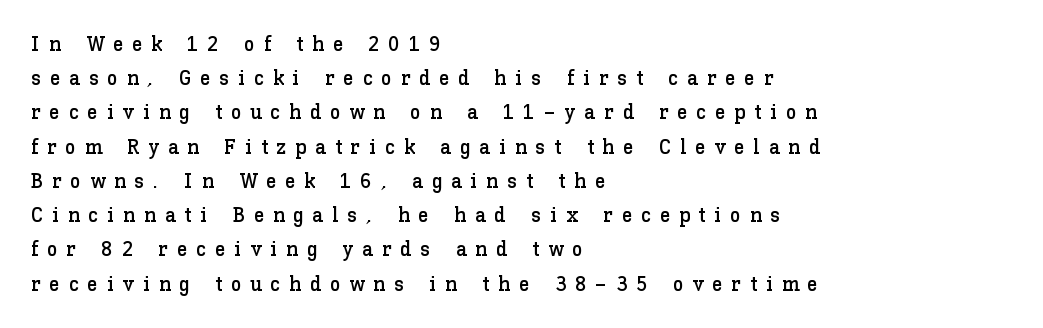
Bare-footed words on every line. Alignment: flush left. Ordinary non-slanted type is in use. Tracking here is generous; glyphs stand well apart from one another.
